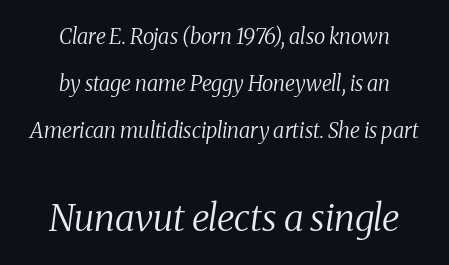
{"serif": "yes", "italic": "yes", "lean": "right", "slant_degrees": 8, "bold": "no", "weight": "regular", "width": "normal", "stroke_contrast": "medium", "x_height": "medium", "monospaced": "no", "underline": "no", "align": "center", "line_spacing": "loose", "line_spacing_ratio": 2.24, "letter_spacing": "normal", "letter_spacing_em": 0.0, "larger_block": "second", "size_ratio": 1.76, "glyph_px": 37}
